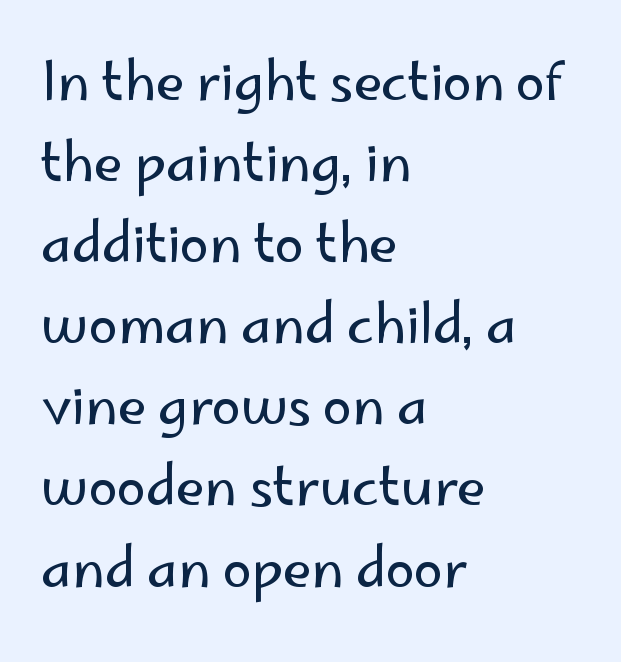
The font family rendered here belongs to the sans-serif group. A typesetter would call this proportional, since set widths differ per character. Ink coverage per letter is moderate at most. Teacher's note: observe the even left margin — that is flush-left alignment. Whoever set this chose a conventional vertical rhythm. A typesetter would mark this as roman, not italic.
